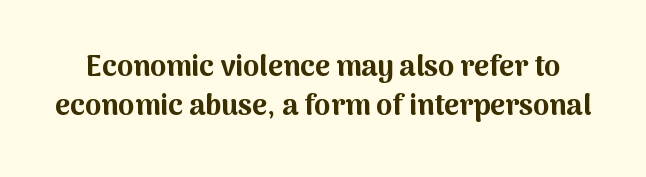
{"serif": "no", "italic": "no", "bold": "yes", "weight": "bold", "width": "normal", "stroke_contrast": "medium", "x_height": "medium", "monospaced": "no", "underline": "no", "line_spacing": "normal", "line_spacing_ratio": 1.35, "letter_spacing": "normal", "letter_spacing_em": 0.0, "glyph_px": 29}
